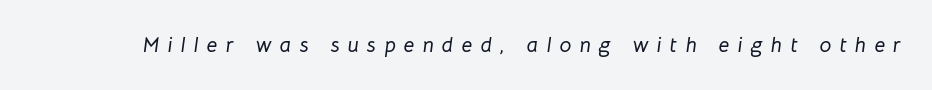
{"italic": "yes", "lean": "right", "slant_degrees": 8, "underline": "no", "letter_spacing": "wide", "letter_spacing_em": 0.39, "glyph_px": 21}
